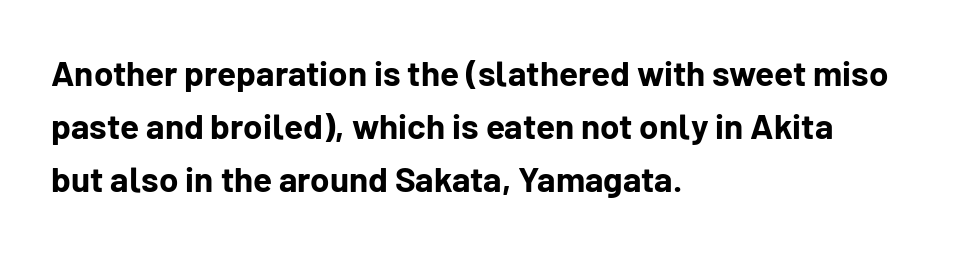
No word sits above an underline. Tall strokes in this sample are plumb rather than angled. Does the copy run flush right? No — it runs flush left. Line spacing here is normal. Students, this is bold: see how much ink each stroke carries.
